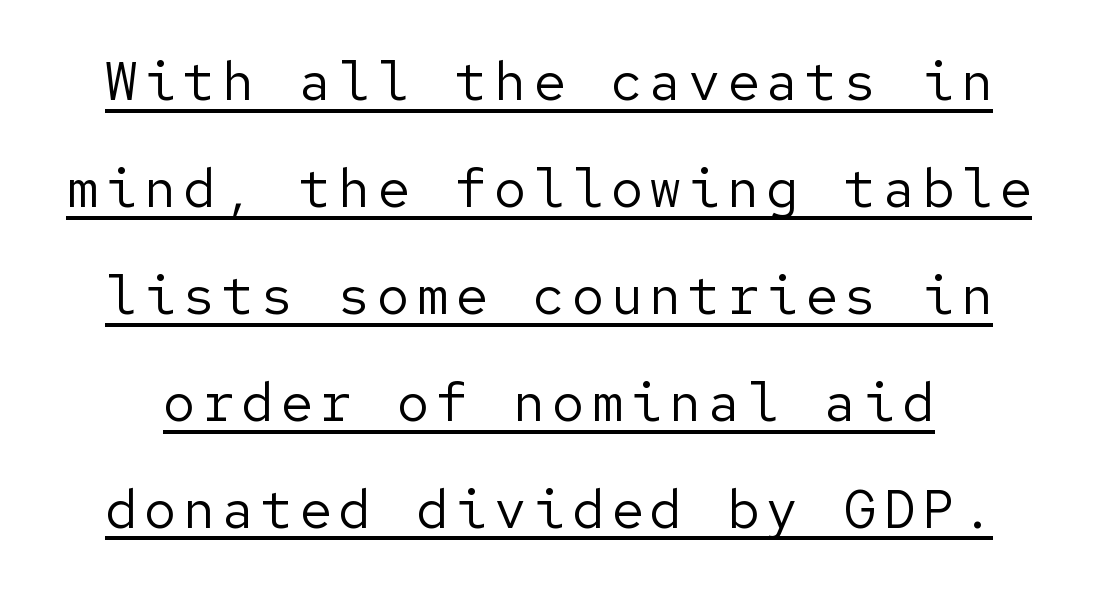
The image shows 54 px regular-weight sans-serif type, upright; set loose line spacing (1.98x), underlined; low stroke contrast and a medium x-height.
